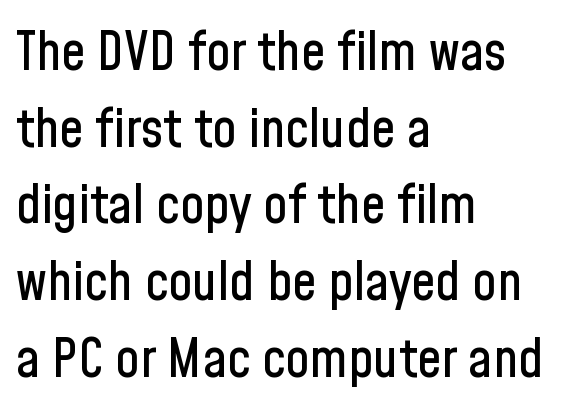
The image shows 54 px condensed sans-serif type, upright; set left-aligned, normal line spacing (1.42x), normal letter spacing, not underlined; low stroke contrast and a medium x-height.
